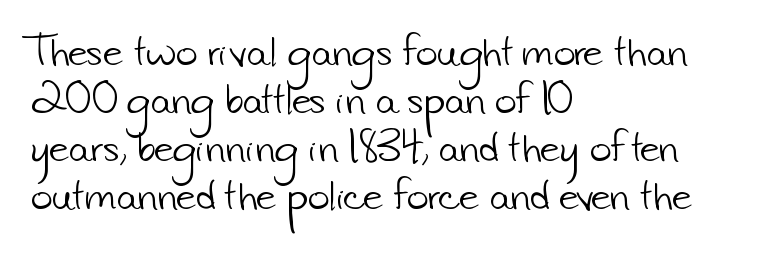
The image shows 37 px light sans-serif type; set left-aligned, normal line spacing (1.3x), normal letter spacing, not underlined; low stroke contrast and a small x-height.
